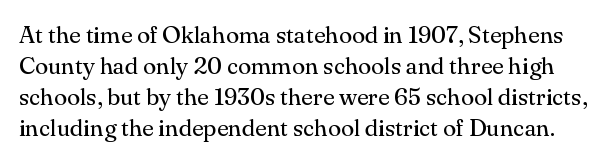
Q: Is the text bold? A: No.
Q: Is the text italic (slanted)? A: No, it is upright.
Q: Is the text underlined? A: No.
Q: Is the spacing between letters normal or unusually wide? A: Normal.
Q: Is the spacing between lines tight, normal or loose? A: Normal.
